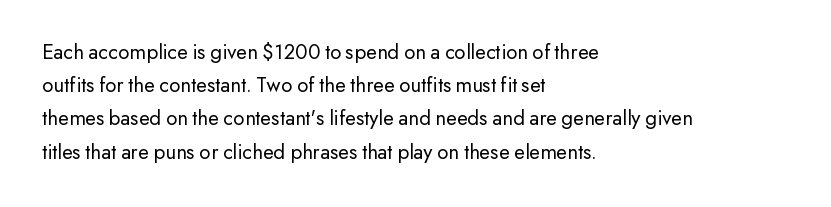
The image shows 22 px text type, upright; set left-aligned, normal line spacing (1.51x), normal letter spacing, not underlined.
